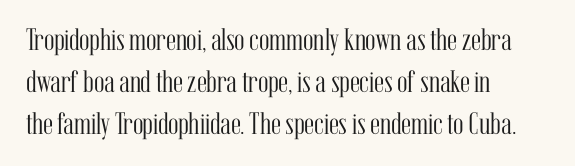
Q: Is the text bold? A: No.
Q: Is the text italic (slanted)? A: No, it is upright.
Q: Is the typeface a serif or a sans-serif typeface? A: Serif.
Q: Is the text underlined? A: No.
Q: How is the paragraph aligned? A: Left-aligned.
Q: Is the spacing between letters normal or unusually wide? A: Normal.
Q: Is the spacing between lines tight, normal or loose? A: Normal.
Q: Width (condensed, normal, or wide)? A: Condensed.
Q: Stroke contrast? A: Medium.
Q: x-height? A: Medium.
Q: Monospaced? A: No.
